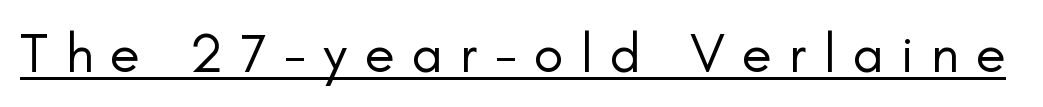
Q: Is the text bold? A: No.
Q: Is the text italic (slanted)? A: No, it is upright.
Q: Is the typeface a serif or a sans-serif typeface? A: Sans-serif.
Q: Is the text underlined? A: Yes.
Q: Is the spacing between letters normal or unusually wide? A: Unusually wide.
Q: Width (condensed, normal, or wide)? A: Normal.
Q: Stroke contrast? A: Low.
Q: x-height? A: Small.
Q: Monospaced? A: No.
